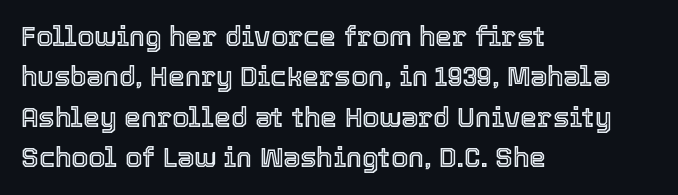
{"italic": "no", "underline": "no", "align": "left", "line_spacing": "normal", "line_spacing_ratio": 1.5, "letter_spacing": "normal", "letter_spacing_em": 0.0, "glyph_px": 27}
